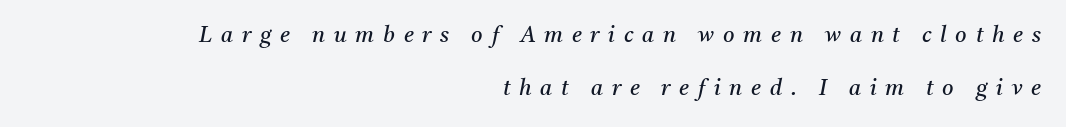
The image shows 22 px text type, italic (leaning right); set right-aligned, loose line spacing (2.43x), unusually wide letter spacing (+0.4 em), not underlined.
